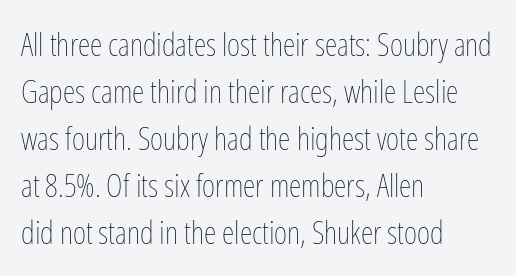
You could not count columns in this text — the font is proportionally spaced. Descender tails drop into unmarked territory. Is this a heavy cut? Hardly; it is regular or lighter. The face used here is rendered with its standard letterfit. Unlike italic type, these characters show no tilt at all.
